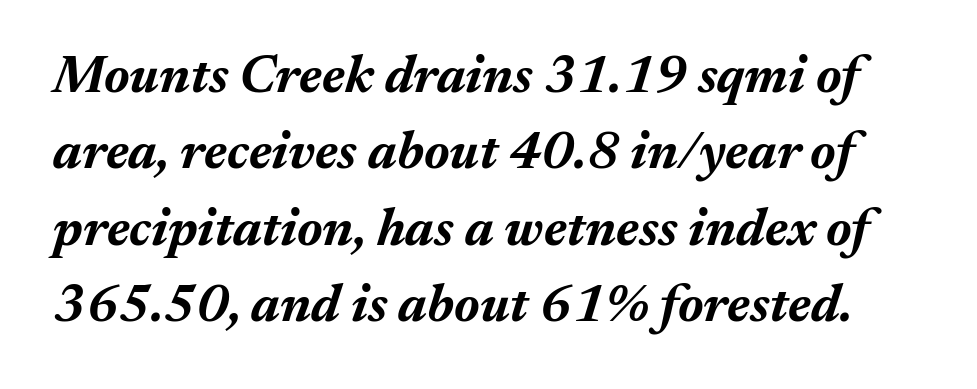
The image shows 53 px bold type, italic (leaning right); set normal line spacing (1.44x), normal letter spacing, not underlined; medium stroke contrast and a medium x-height.
